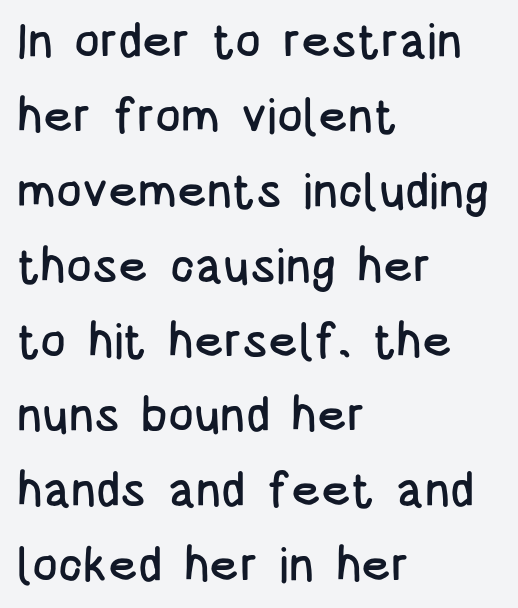
The image shows 48 px condensed sans-serif type, upright; set left-aligned, normal line spacing (1.56x), normal letter spacing, not underlined; low stroke contrast and a large x-height.
